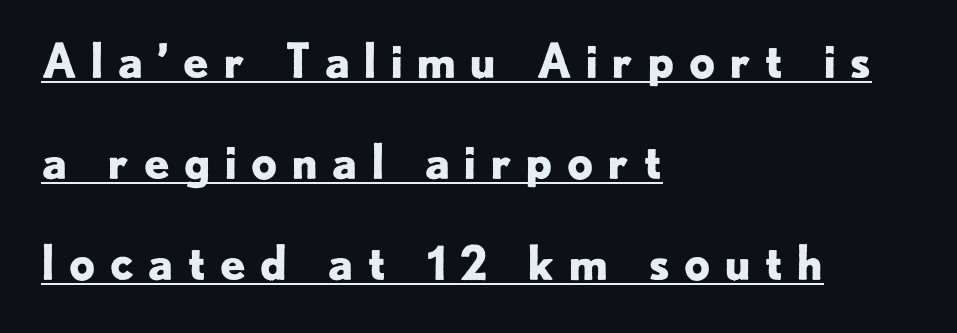
Q: Is the text bold? A: Yes.
Q: Is the text italic (slanted)? A: No, it is upright.
Q: Is the typeface a serif or a sans-serif typeface? A: Sans-serif.
Q: Is the text underlined? A: Yes.
Q: How is the paragraph aligned? A: Left-aligned.
Q: Is the spacing between letters normal or unusually wide? A: Unusually wide.
Q: Is the spacing between lines tight, normal or loose? A: Loose.
Q: Width (condensed, normal, or wide)? A: Normal.
Q: Stroke contrast? A: Low.
Q: x-height? A: Small.
Q: Monospaced? A: No.
